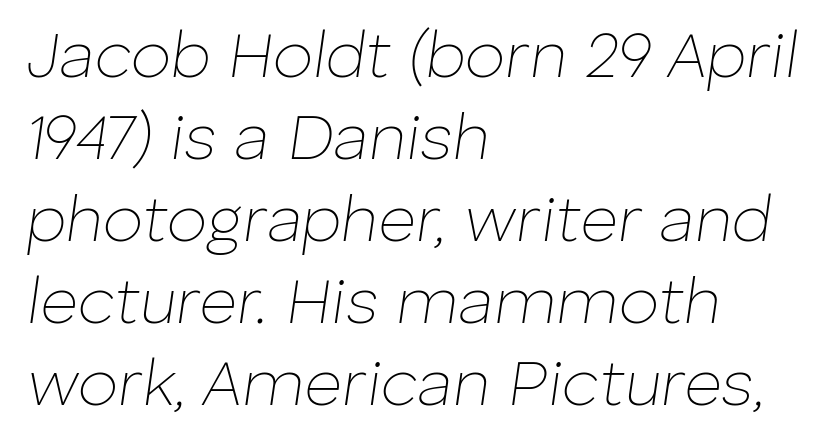
A typesetter would call this leading conventional body-copy spacing. Between one letter and the next there's only the usual sliver of space. Note the varied advance widths — an 'i' is clearly narrower than an 'm'. The rag falls on the right side of this text block.
